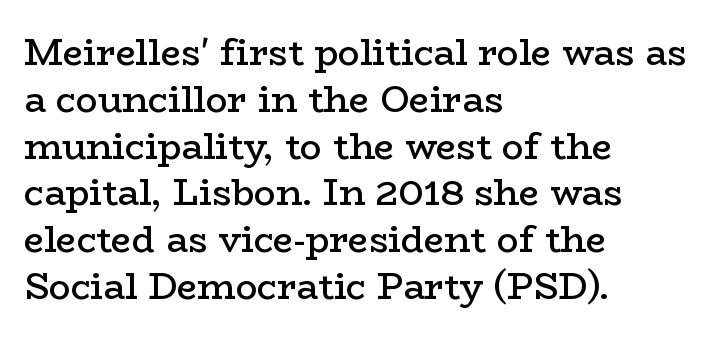
A typesetter would call this proportional, since set widths differ per character. In terms of posture, this sample is upright. These lines carry some extra weight — a demibold, not a full bold. The strip under each line holds only bare page. This block has exactly the height ordinary leading produces. Teacher's note: observe the even left margin — that is flush-left alignment.
